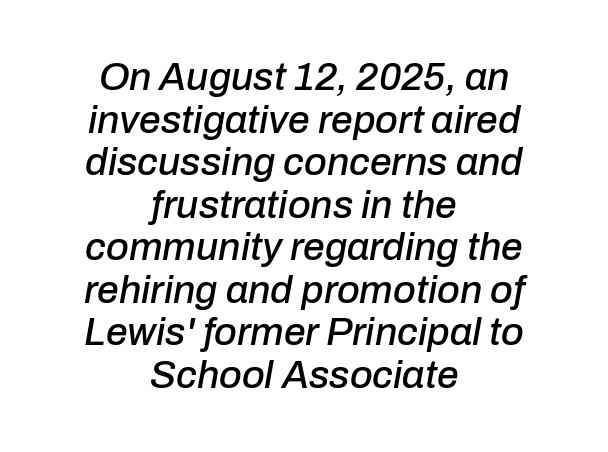
The image shows 39 px text type, italic (leaning right); set centered, tight line spacing (1.09x), normal letter spacing, not underlined; low stroke contrast and a medium x-height.
